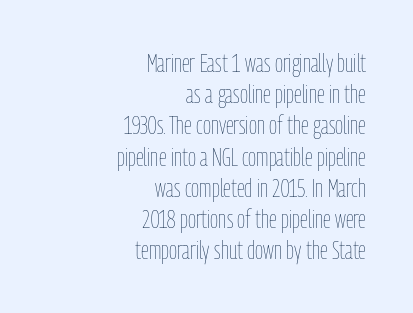
The image shows 25 px text type, upright; set right-aligned, normal line spacing (1.25x), normal letter spacing, not underlined.
